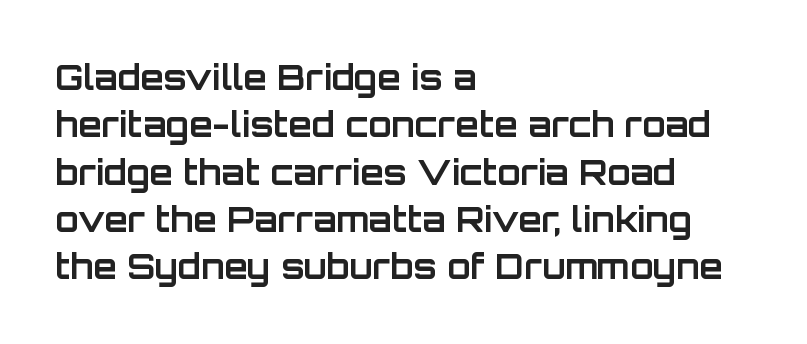
The image shows 34 px bold sans-serif type, upright; set left-aligned, normal line spacing (1.39x), normal letter spacing, not underlined; low stroke contrast and a large x-height.
